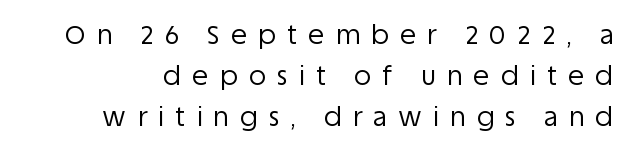
The image shows 26 px text type, upright; set normal line spacing (1.57x), unusually wide letter spacing (+0.44 em), not underlined.
